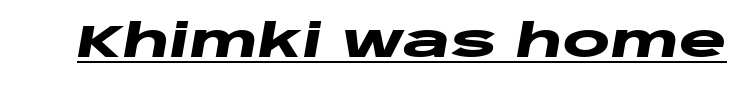
Caption: standard tracking, unaltered. Every letter is thick-stroked: bold, no question. Each letter keeps its own natural width here, so spacing adapts to shape. Beneath each row of characters lies a ruled line. A typesetter would mark this as italic.
